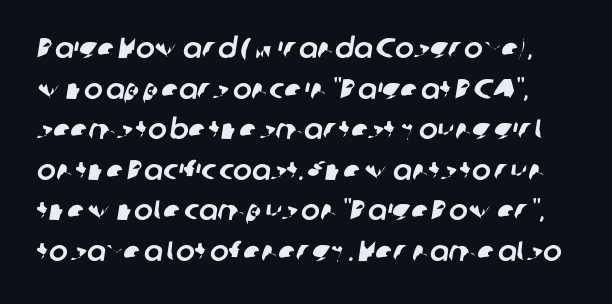
Q: Is the typeface a serif or a sans-serif typeface? A: Sans-serif.
Q: Is the text underlined? A: No.
Q: Is the spacing between letters normal or unusually wide? A: Normal.
Q: Is the spacing between lines tight, normal or loose? A: Normal.
Q: Width (condensed, normal, or wide)? A: Normal.
Q: Stroke contrast? A: Low.
Q: x-height? A: Medium.
Q: Monospaced? A: No.
